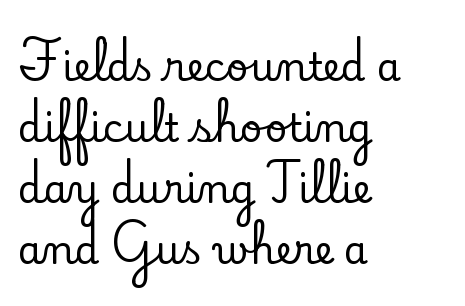
The image shows 39 px serif type, upright; set left-aligned, normal line spacing (1.56x), normal letter spacing, not underlined; low stroke contrast and a small x-height.
